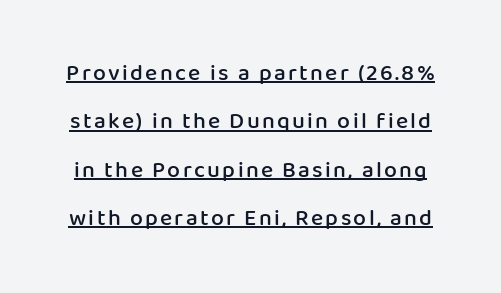
If you measured baseline to baseline, you'd find a long distance. The font's upright variant was chosen for this text. I'd describe the lettering as semibold — firm but not a full bold. This is underlined copy, the kind a proofreader might mark for attention.
